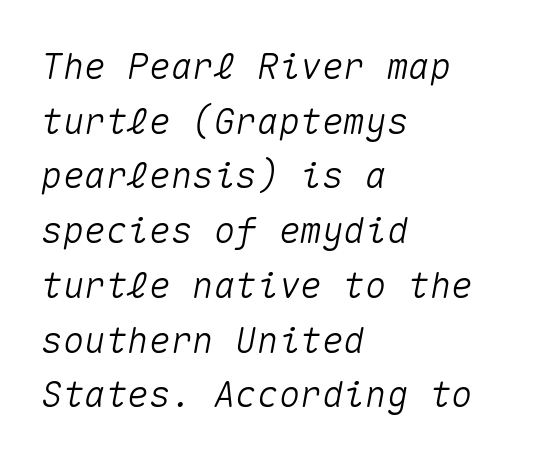
Q: Is the text italic (slanted)? A: Yes, it leans right by about 10 degrees.
Q: Is the text underlined? A: No.
Q: How is the paragraph aligned? A: Left-aligned.
Q: Is the spacing between letters normal or unusually wide? A: Normal.
Q: Is the spacing between lines tight, normal or loose? A: Normal.
Q: Width (condensed, normal, or wide)? A: Normal.
Q: Stroke contrast? A: Medium.
Q: x-height? A: Medium.
Q: Monospaced? A: Yes.
